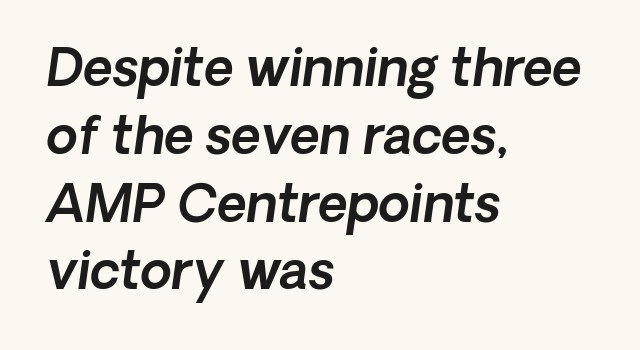
The image shows 51 px text type, italic (leaning right); set left-aligned, normal line spacing (1.33x), normal letter spacing, not underlined; a medium x-height.
